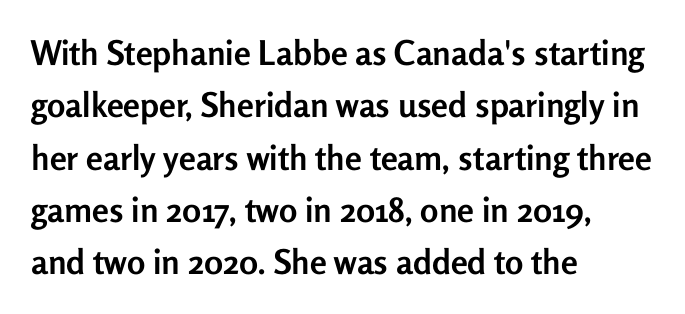
The image shows 34 px semibold sans-serif type, upright; set left-aligned, normal line spacing (1.54x), normal letter spacing, not underlined; low stroke contrast and a medium x-height.
